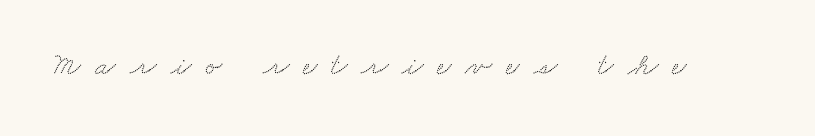
{"serif": "yes", "width": "wide", "stroke_contrast": "low", "x_height": "small", "monospaced": "no", "underline": "no", "letter_spacing": "wide", "letter_spacing_em": 0.45, "glyph_px": 31}
